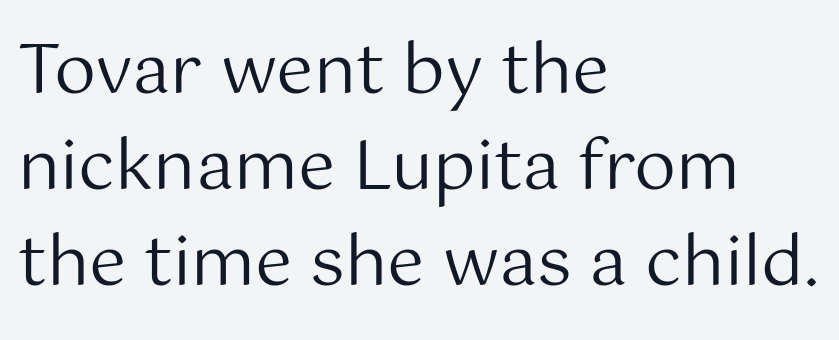
{"serif": "no", "italic": "no", "bold": "no", "weight": "regular", "width": "normal", "stroke_contrast": "medium", "x_height": "medium", "monospaced": "no", "underline": "no", "align": "left", "line_spacing": "normal", "line_spacing_ratio": 1.43, "letter_spacing": "normal", "letter_spacing_em": 0.0, "glyph_px": 67}
